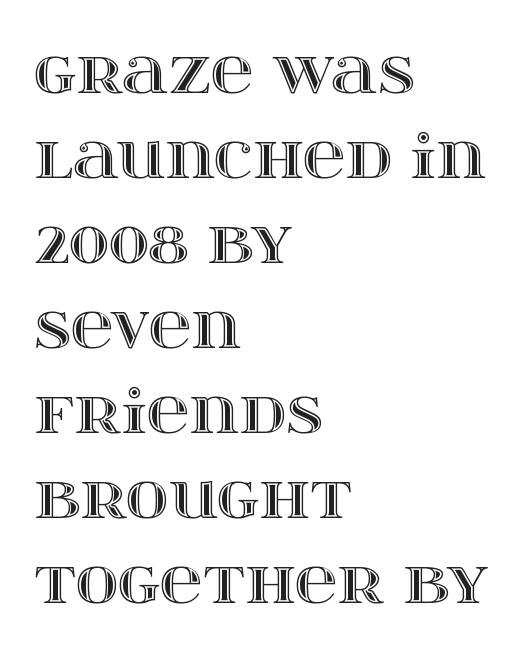
Q: Is the text italic (slanted)? A: No, it is upright.
Q: Is the text underlined? A: No.
Q: How is the paragraph aligned? A: Left-aligned.
Q: Is the spacing between letters normal or unusually wide? A: Normal.
Q: Is the spacing between lines tight, normal or loose? A: Normal.
Q: Width (condensed, normal, or wide)? A: Wide.
Q: x-height? A: Large.
Q: Monospaced? A: No.
